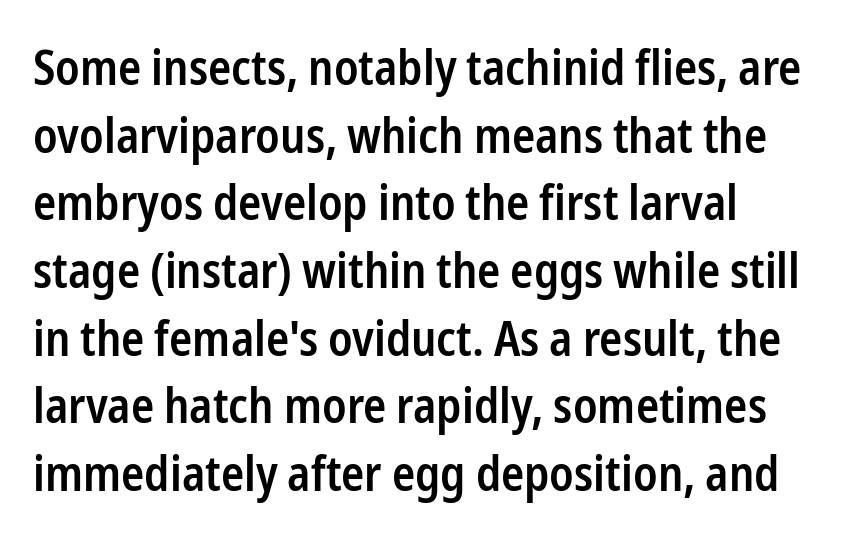
Q: Is the text bold? A: Semi-bold.
Q: Is the text italic (slanted)? A: No, it is upright.
Q: Is the typeface a serif or a sans-serif typeface? A: Sans-serif.
Q: Is the text underlined? A: No.
Q: Is the spacing between letters normal or unusually wide? A: Normal.
Q: Is the spacing between lines tight, normal or loose? A: Normal.
Q: Width (condensed, normal, or wide)? A: Condensed.
Q: Stroke contrast? A: Low.
Q: x-height? A: Medium.
Q: Monospaced? A: No.
